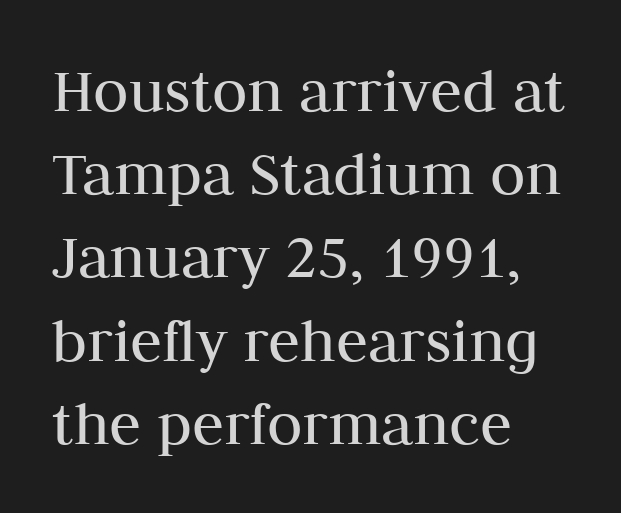
Q: Is the text bold? A: No.
Q: Is the text italic (slanted)? A: No, it is upright.
Q: Is the typeface a serif or a sans-serif typeface? A: Serif.
Q: Is the text underlined? A: No.
Q: How is the paragraph aligned? A: Left-aligned.
Q: Is the spacing between letters normal or unusually wide? A: Normal.
Q: Is the spacing between lines tight, normal or loose? A: Normal.
Q: Width (condensed, normal, or wide)? A: Normal.
Q: Stroke contrast? A: Medium.
Q: x-height? A: Medium.
Q: Monospaced? A: No.
